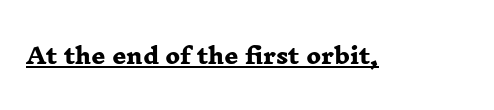
The image shows 22 px bold type; set normal letter spacing, underlined.
